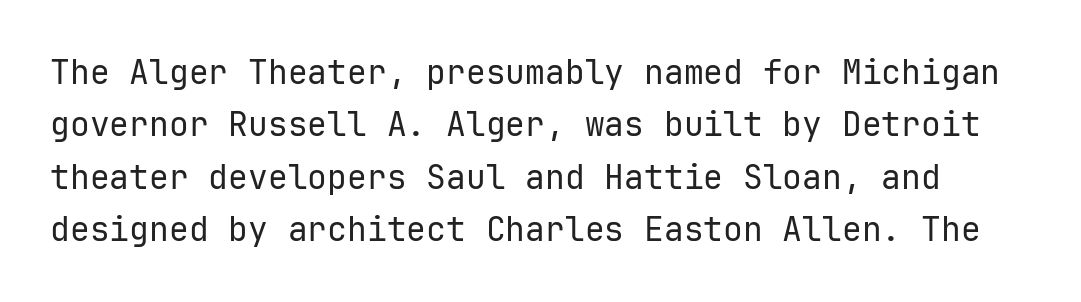
{"serif": "no", "italic": "no", "bold": "no", "weight": "regular", "width": "normal", "stroke_contrast": "low", "x_height": "medium", "monospaced": "yes", "underline": "no", "line_spacing": "normal", "line_spacing_ratio": 1.59, "letter_spacing": "normal", "letter_spacing_em": 0.0, "glyph_px": 33}
